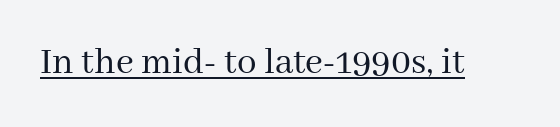
Spacing verdict: proportional, widths tailored to each character. The cut favours lightness, reaching ordinary text weight at its darkest. Glyph-to-glyph distance matches everyday printed text. Posture: upright roman. These characters rest on top of a visible drawn line. Observe the serifs anchoring each vertical stroke in this sample.
